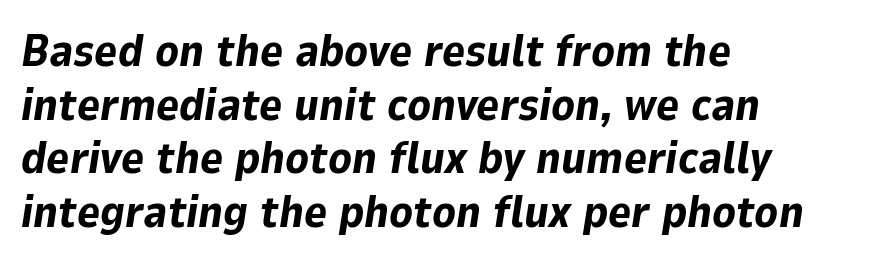
{"italic": "yes", "lean": "right", "slant_degrees": 9, "bold": "yes", "weight": "bold", "width": "normal", "stroke_contrast": "low", "x_height": "medium", "monospaced": "no", "underline": "no", "align": "left", "line_spacing_ratio": 1.22, "letter_spacing": "normal", "letter_spacing_em": 0.0, "glyph_px": 44}
